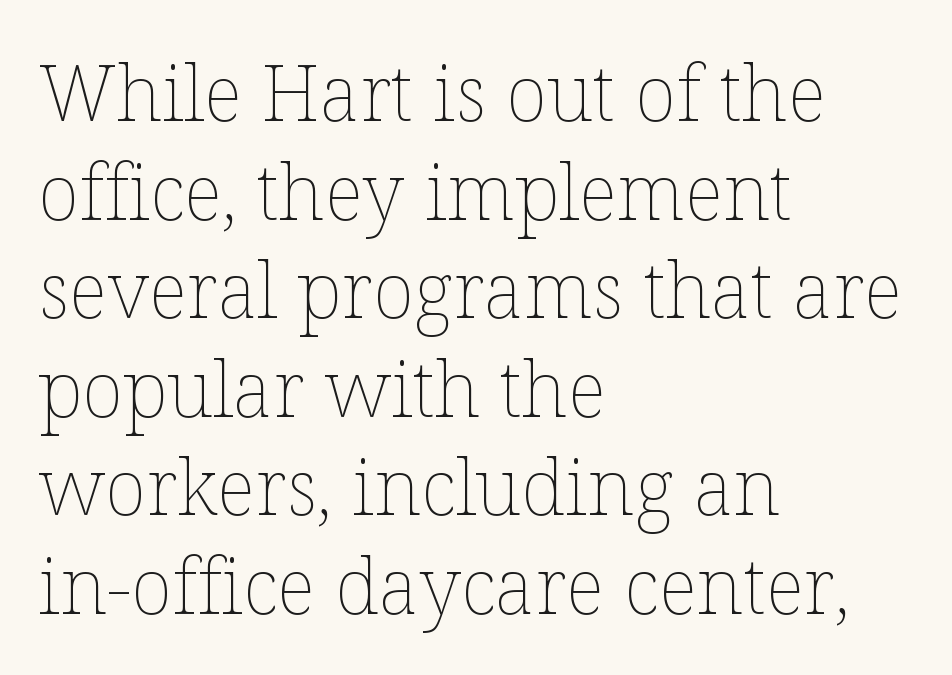
The image shows 77 px thin type, upright; set left-aligned, normal line spacing (1.28x), normal letter spacing, not underlined; low stroke contrast and a medium x-height.
